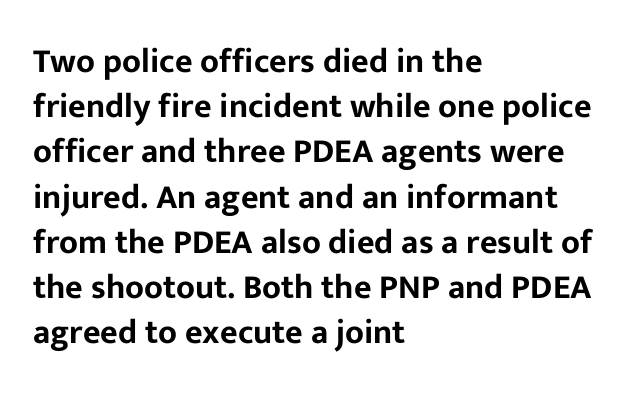
Q: Is the text italic (slanted)? A: No, it is upright.
Q: Is the typeface a serif or a sans-serif typeface? A: Sans-serif.
Q: Is the text underlined? A: No.
Q: How is the paragraph aligned? A: Left-aligned.
Q: Is the spacing between letters normal or unusually wide? A: Normal.
Q: Is the spacing between lines tight, normal or loose? A: Normal.
Q: Width (condensed, normal, or wide)? A: Normal.
Q: Stroke contrast? A: Low.
Q: x-height? A: Medium.
Q: Monospaced? A: No.
